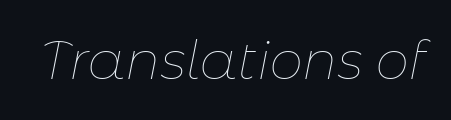
Q: Is the text bold? A: No.
Q: Is the text italic (slanted)? A: Yes, it leans right by about 11 degrees.
Q: Is the text underlined? A: No.
Q: Is the spacing between letters normal or unusually wide? A: Normal.
Q: Width (condensed, normal, or wide)? A: Normal.
Q: Stroke contrast? A: Low.
Q: x-height? A: Medium.
Q: Monospaced? A: No.
